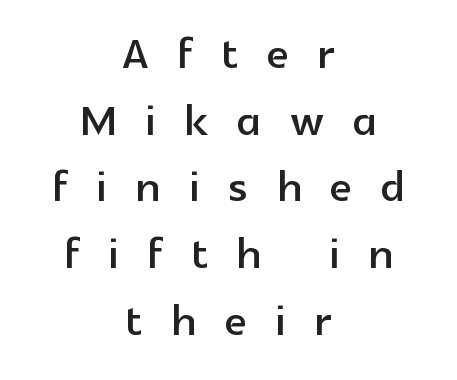
The image shows 58 px sans-serif type, upright; set centered, tight line spacing (1.15x), unusually wide letter spacing (+0.49 em), not underlined; a medium x-height.
